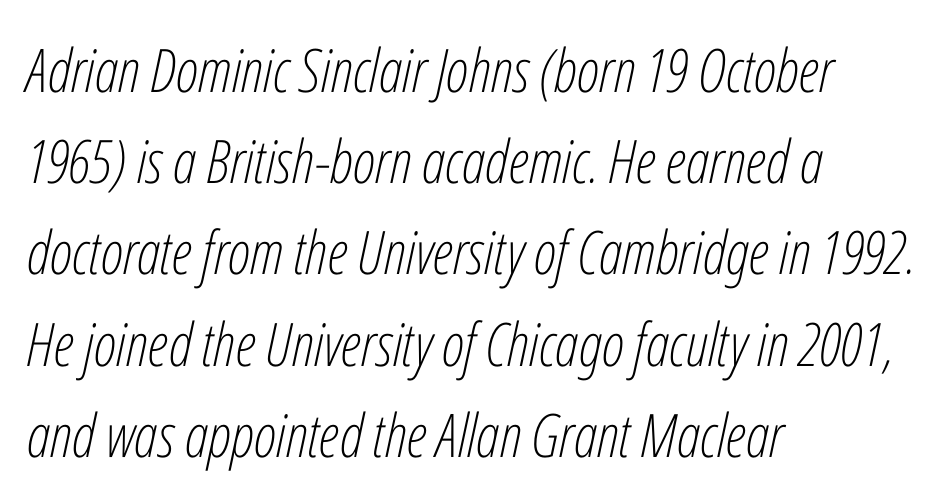
This is oblique type, the kind used for emphasis or titles. Each word holds together tightly as a unit, with standard inter-letter gaps. Vertical stems look standard width or narrower in stroke. The foot of each line stays bare and open.
